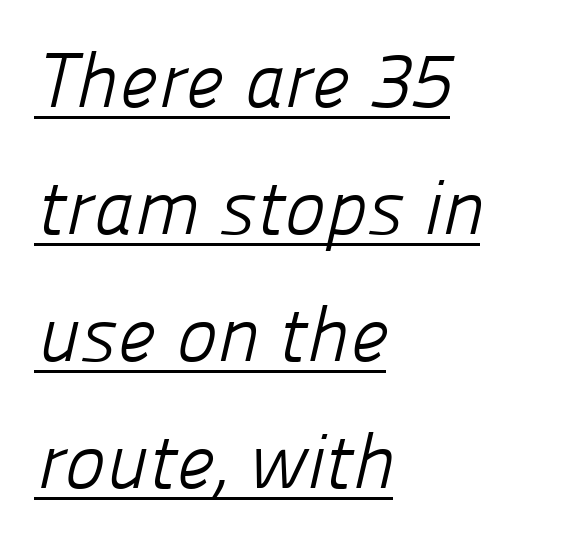
The image shows 77 px light sans-serif type; set left-aligned, normal line spacing (1.65x), normal letter spacing, underlined; low stroke contrast and a medium x-height.
